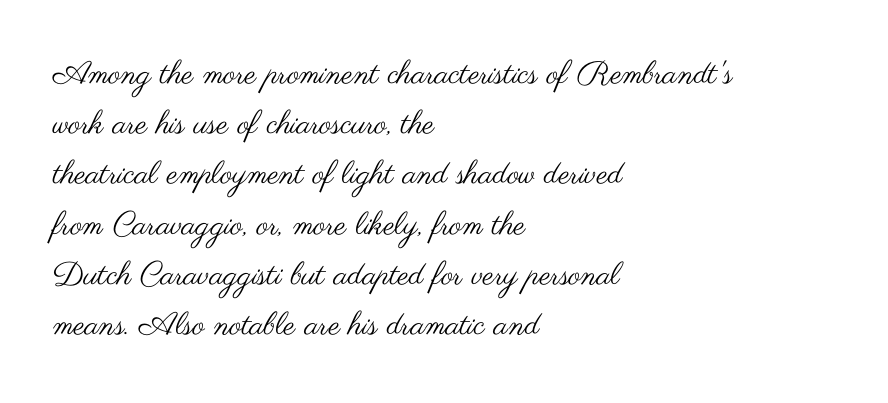
The image shows 32 px regular-weight, wide sans-serif type; set left-aligned, normal line spacing (1.57x), normal letter spacing, not underlined; medium stroke contrast and a small x-height.
